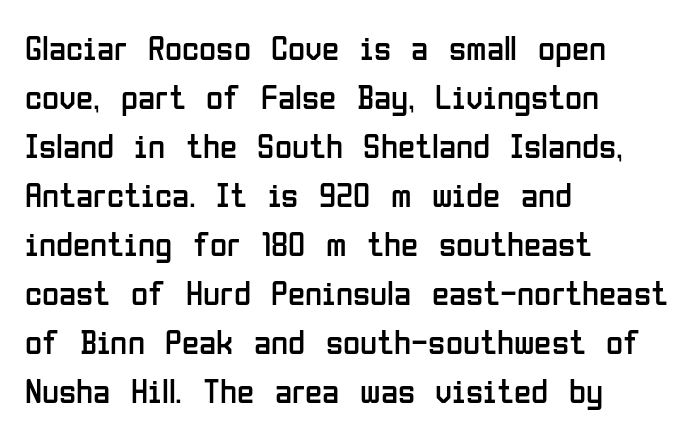
Line spacing here is normal. Upright lettering throughout. The strokes are not fattened; the text isn't bold. You can tell from the bare stems that sans-serif type was used.
